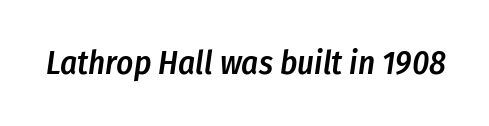
Q: Is the text bold? A: Semi-bold.
Q: Is the text italic (slanted)? A: Yes, it leans right by about 8 degrees.
Q: Is the text underlined? A: No.
Q: Is the spacing between letters normal or unusually wide? A: Normal.
Q: Width (condensed, normal, or wide)? A: Condensed.
Q: Stroke contrast? A: Low.
Q: x-height? A: Medium.
Q: Monospaced? A: No.
